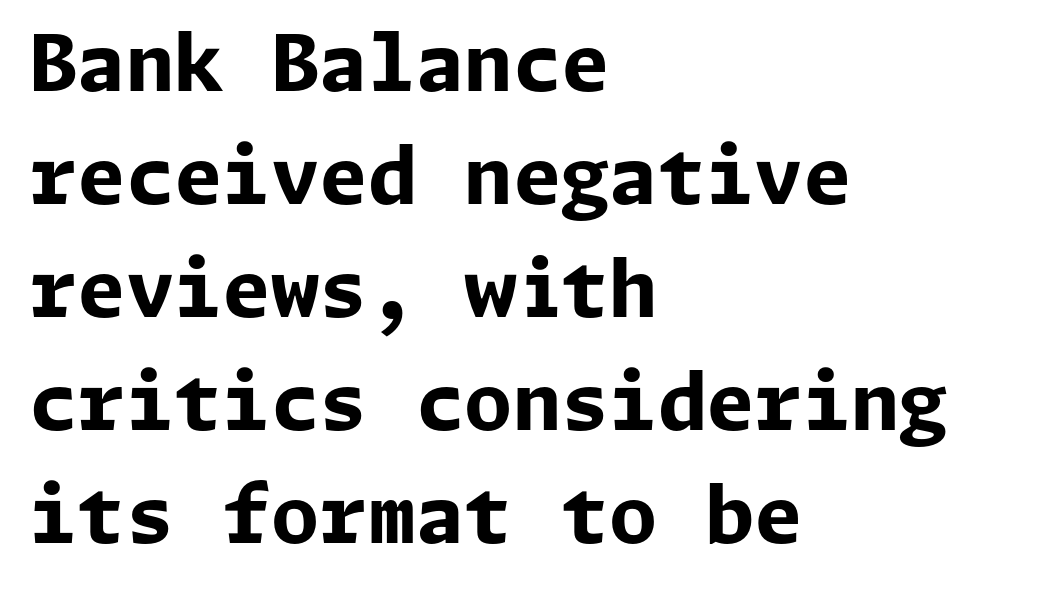
{"serif": "no", "italic": "no", "bold": "yes", "weight": "bold", "width": "normal", "stroke_contrast": "low", "x_height": "medium", "underline": "no", "align": "left", "line_spacing": "normal", "line_spacing_ratio": 1.45, "letter_spacing": "normal", "letter_spacing_em": 0.0, "glyph_px": 78}
